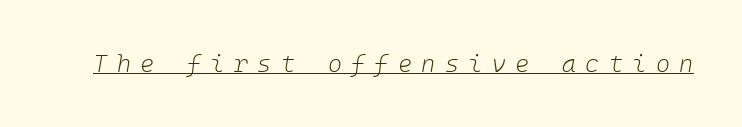
Q: Is the text bold? A: No.
Q: Is the text italic (slanted)? A: Yes, it leans right by about 10 degrees.
Q: Is the text underlined? A: Yes.
Q: Is the spacing between letters normal or unusually wide? A: Unusually wide.
